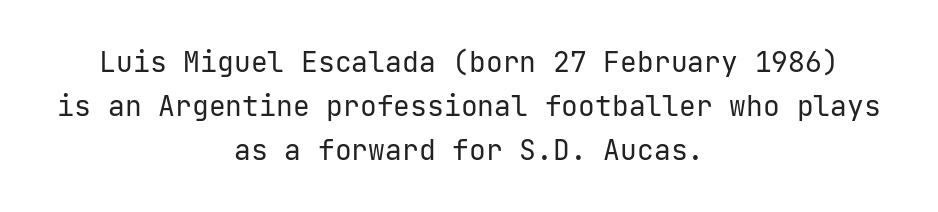
The strokes are not fattened; the text isn't bold. In terms of leading, this rendering sits right in the middle. The type family on display is of the sans-serif kind. Nobody touched the tracking dial on this one.
